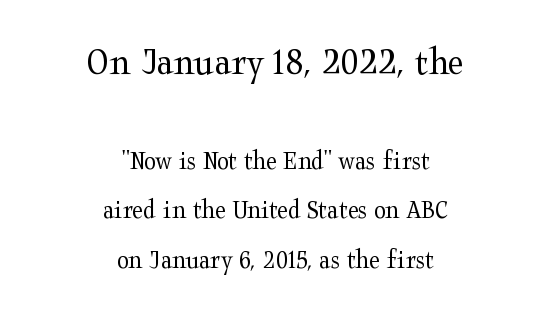
{"serif": "yes", "italic": "no", "bold": "no", "weight": "regular", "width": "wide", "stroke_contrast": "medium", "x_height": "medium", "monospaced": "no", "underline": "no", "align": "center", "line_spacing_ratio": 1.84, "letter_spacing": "normal", "letter_spacing_em": 0.0, "larger_block": "first", "size_ratio": 1.48, "glyph_px": 40}
